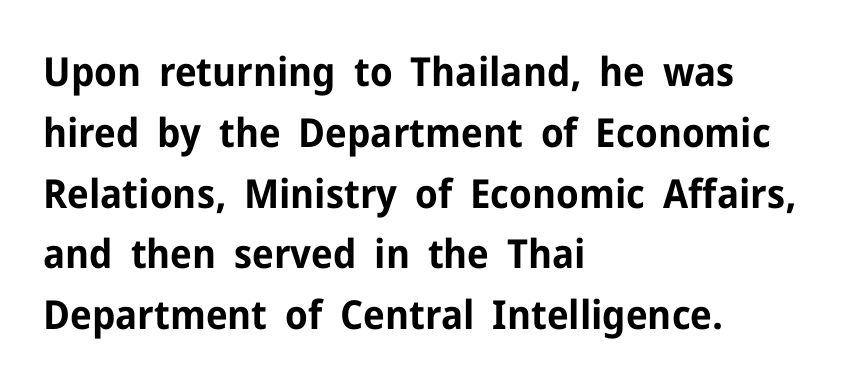
Check under the words: just untouched page. This sample uses a sans-serif face. Tracking value appears to be zero — textbook default spacing. A full-strength bold gives these letters their thick strokes. The axis of the letterforms is exactly vertical.
